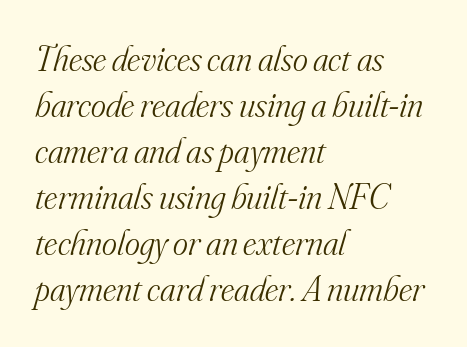
Rows of type keep a routine distance in the vertical direction. Is the letter spacing exaggerated? No — it looks like the ordinary default. The letters carry serifs — small finishing strokes at the ends of their stems. Reading down the block, your eye returns to a fixed left position each line. The face used here has a pronounced slope to its letters. Heaviness? Minimal to ordinary, like unemphasized prose.
